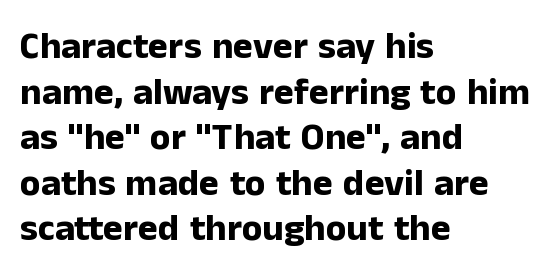
In terms of posture, this sample is upright. Nobody drew a line under any word here. Short note: letters normally spaced. These lines are rendered in a variable-pitch font. The font is running at its bold setting.
